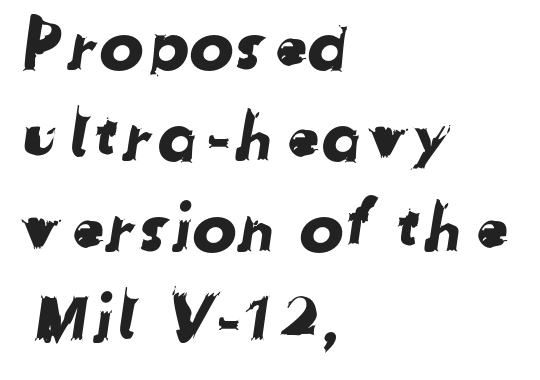
The image shows 67 px sans-serif type; set left-aligned, normal line spacing (1.36x), normal letter spacing, not underlined; low stroke contrast and a medium x-height.
